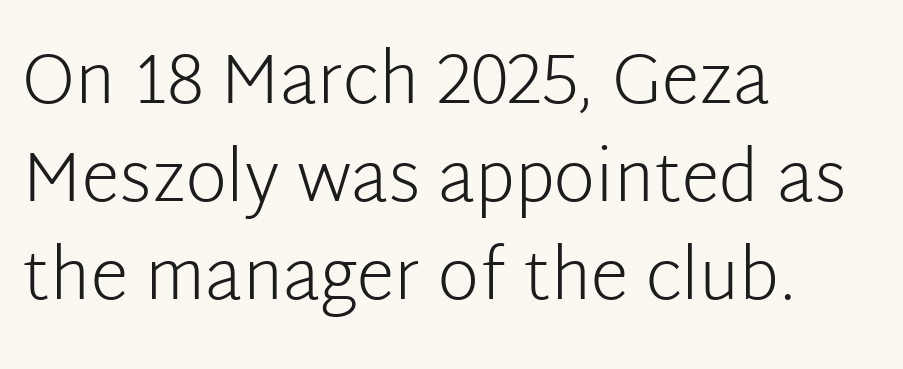
The image shows 70 px light sans-serif type, upright; set left-aligned, normal line spacing (1.4x), normal letter spacing, not underlined; low stroke contrast and a medium x-height.
